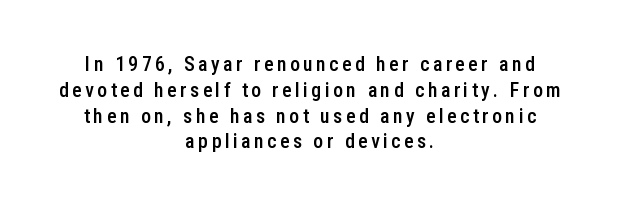
Q: Is the text bold? A: Semi-bold.
Q: Is the text italic (slanted)? A: No, it is upright.
Q: Is the text underlined? A: No.
Q: How is the paragraph aligned? A: Centered.
Q: Is the spacing between lines tight, normal or loose? A: Normal.
